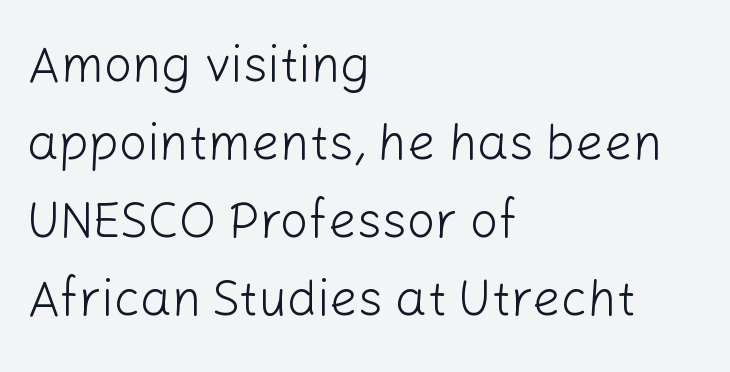
Typographically, this falls in the sans-serif category. Heft: none added — not bold. This rendering leaves character spacing at its baseline value. This sample has the flowing, uneven cadence of proportional lettering.
